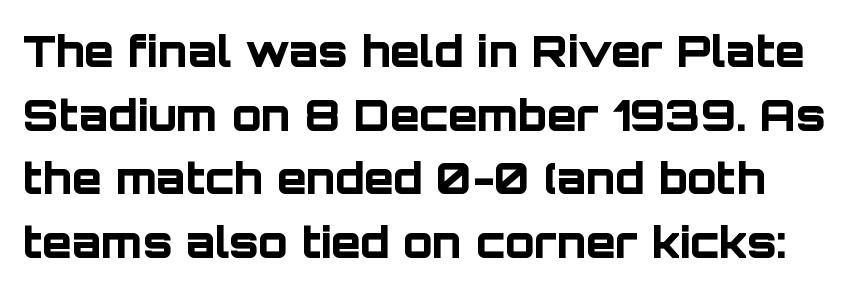
{"serif": "no", "italic": "no", "bold": "yes", "weight": "bold", "width": "normal", "stroke_contrast": "low", "x_height": "large", "monospaced": "no", "underline": "no", "line_spacing": "normal", "line_spacing_ratio": 1.48, "letter_spacing": "normal", "letter_spacing_em": 0.0, "glyph_px": 43}
